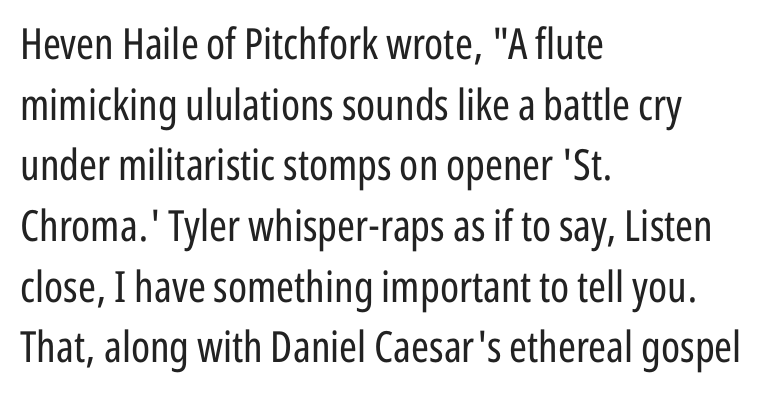
{"serif": "no", "italic": "no", "bold": "no", "weight": "regular", "width": "condensed", "stroke_contrast": "low", "x_height": "medium", "monospaced": "no", "underline": "no", "align": "left", "line_spacing": "normal", "line_spacing_ratio": 1.41, "letter_spacing": "normal", "letter_spacing_em": 0.0, "glyph_px": 43}
